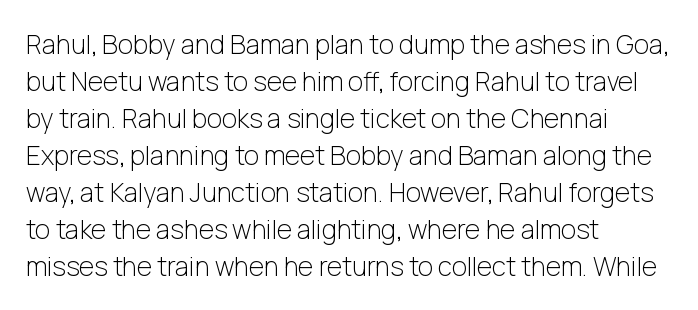
Rule under the text: the space is simply empty. The tracking reads as untouched default to a designer's eye. Compared with a typical body face, this is equally light or lighter still. A student would call this left alignment; a typographer would say flush left, rag right. The rows are spaced the way most documents space them.
